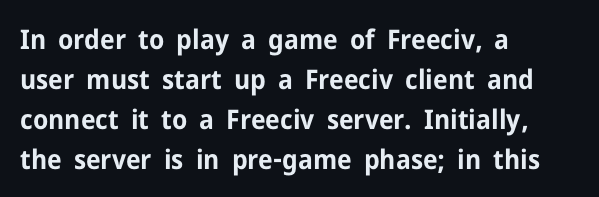
The image shows 27 px bold type, upright; set left-aligned, normal line spacing (1.48x), normal letter spacing, not underlined.
